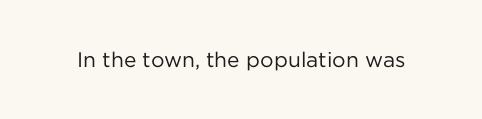
{"italic": "no", "bold": "no", "underline": "no", "letter_spacing": "normal", "letter_spacing_em": 0.0, "glyph_px": 21}
